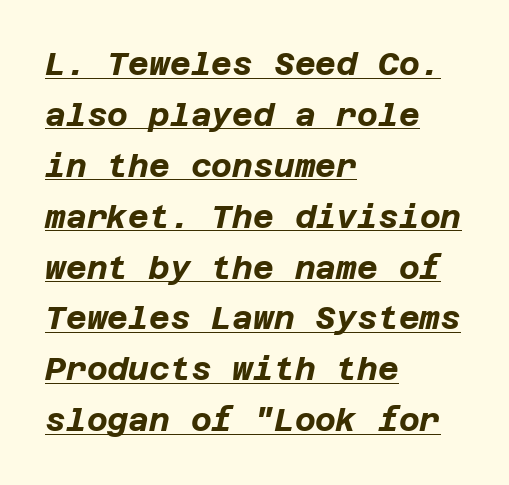
Q: Is the text bold? A: Yes.
Q: Is the text italic (slanted)? A: Yes, it leans right by about 12 degrees.
Q: Is the text underlined? A: Yes.
Q: How is the paragraph aligned? A: Left-aligned.
Q: Is the spacing between letters normal or unusually wide? A: Normal.
Q: Is the spacing between lines tight, normal or loose? A: Normal.
Q: Width (condensed, normal, or wide)? A: Normal.
Q: Stroke contrast? A: Low.
Q: x-height? A: Large.
